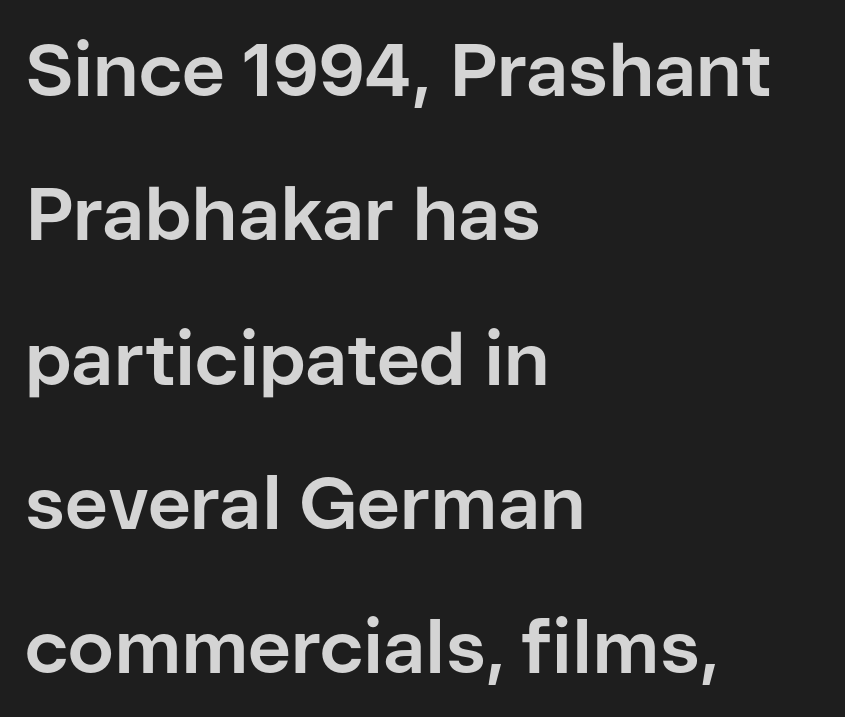
Q: Is the text bold? A: Yes.
Q: Is the text italic (slanted)? A: No, it is upright.
Q: Is the typeface a serif or a sans-serif typeface? A: Sans-serif.
Q: Is the text underlined? A: No.
Q: How is the paragraph aligned? A: Left-aligned.
Q: Is the spacing between letters normal or unusually wide? A: Normal.
Q: Is the spacing between lines tight, normal or loose? A: Loose.
Q: Width (condensed, normal, or wide)? A: Normal.
Q: Stroke contrast? A: Low.
Q: x-height? A: Medium.
Q: Monospaced? A: No.
